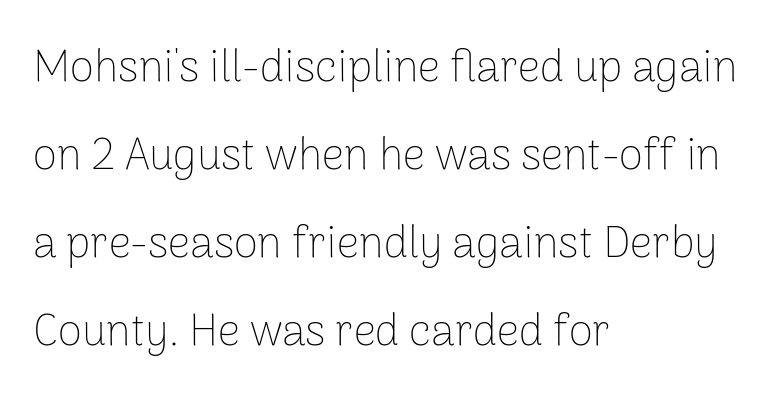
The image shows 44 px thin sans-serif type, upright; set left-aligned, loose line spacing (2.0x), normal letter spacing, not underlined; low stroke contrast and a medium x-height.
